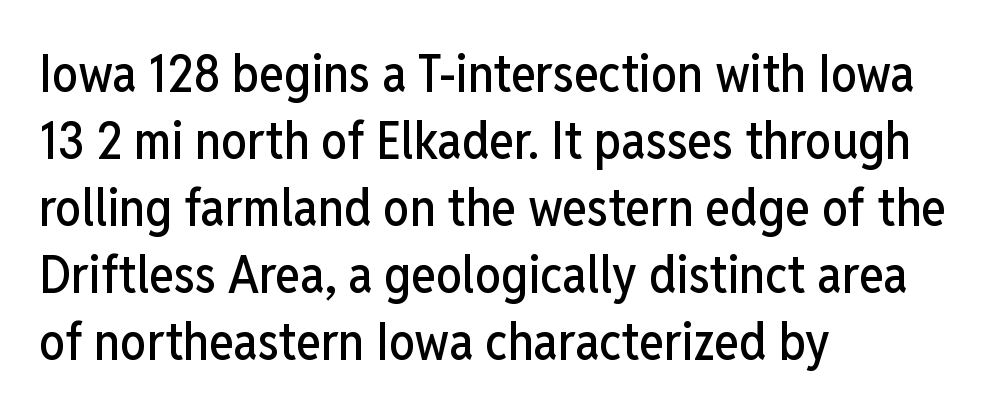
The image shows 52 px condensed sans-serif type, upright; set left-aligned, normal line spacing (1.29x), normal letter spacing, not underlined; low stroke contrast and a medium x-height.
